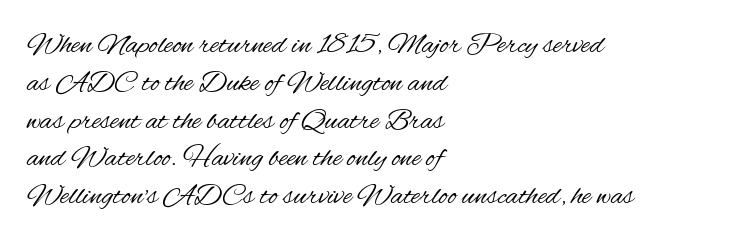
Look at the bottom of the vertical strokes: they stop flat, with no serifs. The leading is moderate, giving the passage an even texture. Heft: none added — not bold. Proportional: the letters do not fall into vertical columns.
